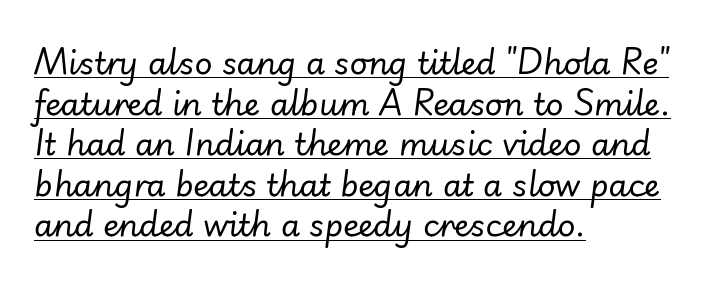
{"italic": "yes", "lean": "right", "slant_degrees": 7, "bold": "no", "weight": "regular", "width": "normal", "stroke_contrast": "low", "x_height": "small", "monospaced": "no", "underline": "yes", "align": "left", "line_spacing": "normal", "line_spacing_ratio": 1.31, "letter_spacing": "normal", "letter_spacing_em": 0.0, "glyph_px": 31}
